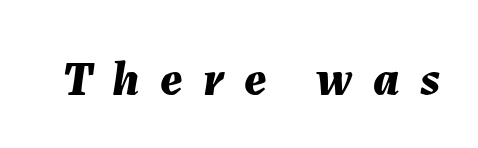
How heavy is the stroke? Heavy — this is a bold. Looking at the ascenders, they clearly lean. Inter-character spacing is expanded well beyond the font's built-in metrics. Think of a printed novel: that variable character pitch is what you see here. Honestly, there is no underline to notice here at all.
